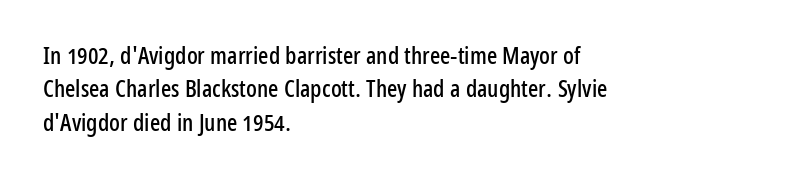
Style check: upright. Bare-footed words on every line. The passage shown has conventional tracking throughout. If you measured baseline to baseline, you'd find a middling distance. A student would call this left alignment; a typographer would say flush left, rag right.
